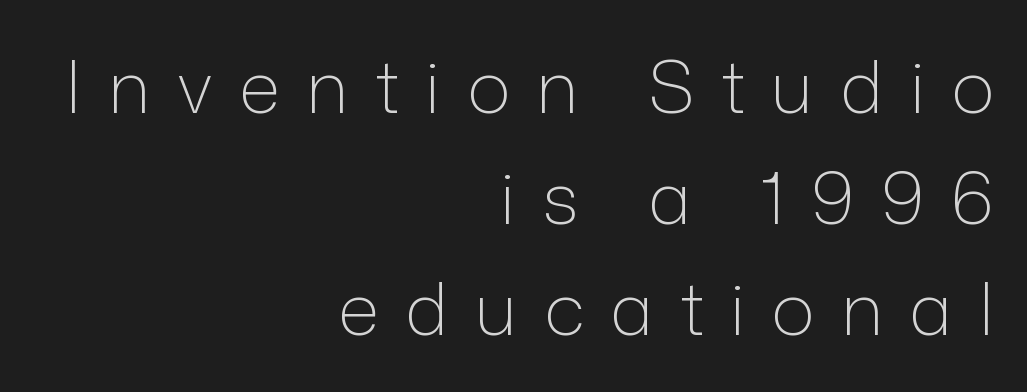
The image shows 73 px light sans-serif type, upright; set right-aligned, normal line spacing (1.52x), unusually wide letter spacing (+0.36 em), not underlined; low stroke contrast and a medium x-height.
